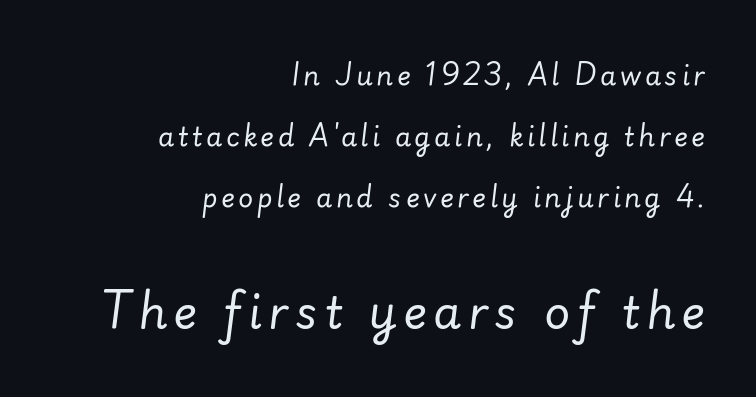
Compared with ordinary roman type, these characters are visibly tilted. Only glyphs here, with clear space below each row. Note: smaller setting up top, larger setting below. Does the leading feel generous? Absolutely, it's lavish. The passage shown is typed in a proportional face where columns would drift. No chunkiness to these letters — they're not bold.
